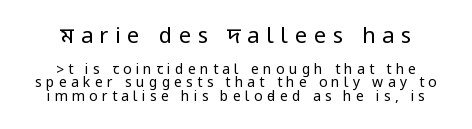
The image shows 22 px text type, upright; set centered, tight line spacing (0.96x), unusually wide letter spacing (+0.3 em), not underlined; the first (top) block is 1.57x larger.
